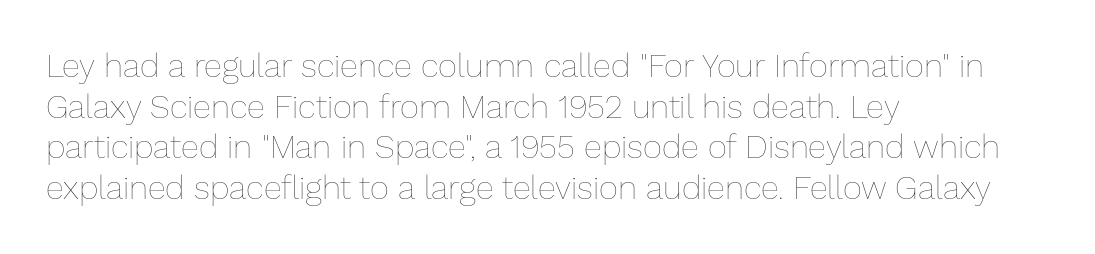
This sample has the flowing, uneven cadence of proportional lettering. Does the copy run flush right? No — it runs flush left. The glyphs are unaccompanied by any horizontal stroke below them. You can tell it's not italic because the verticals are truly vertical.
